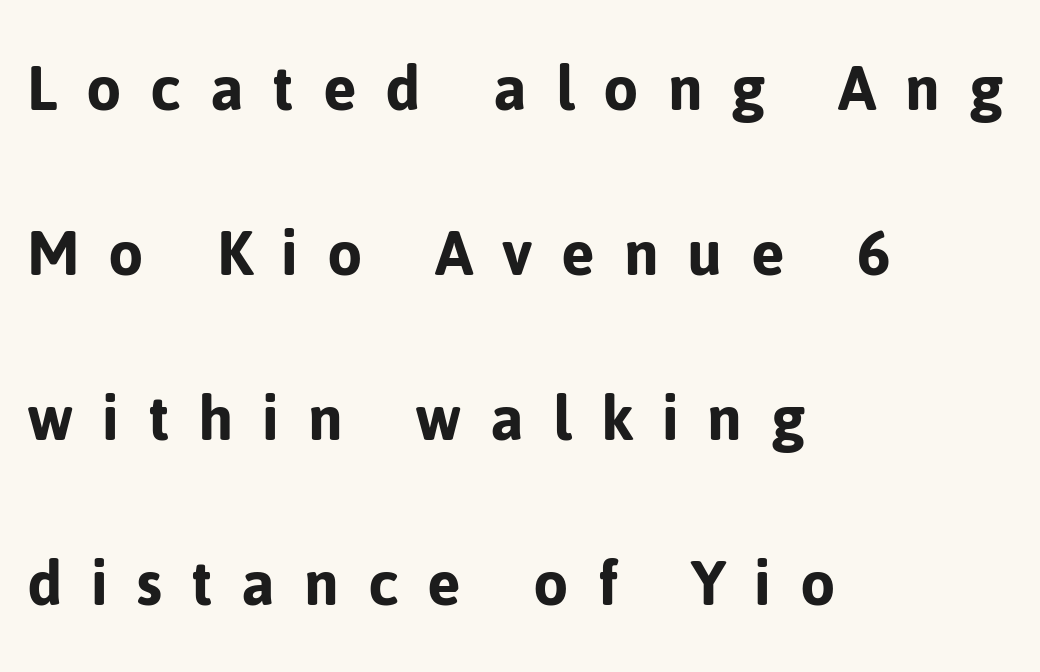
The letters advance in unequal steps, a hallmark of proportional type. The passage shown is not underscored anywhere. Spacing between characters has been opened up far beyond the box default. Vertical strokes here are truly vertical.
